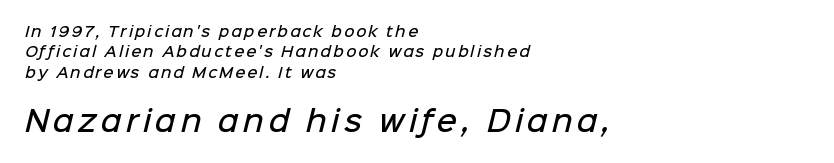
Examine the stroke ends and you'll find no serifs. Descenders hang freely into open space. Is this a fixed-width face? No — the glyphs have proportional, varying widths. Does the weight exceed regular? Yes, but only to semibold. Every row of glyphs begins at an identical x-position on the left. This sample keeps an unexceptional amount of space between lines.
